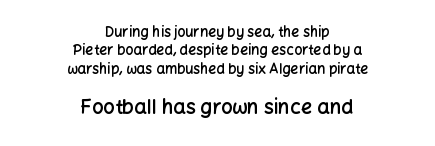
Notice how descenders clear the ascenders below comfortably — that's standard leading. The horizontal fit of the characters is conventional and even. Does the copy run flush right? No — it is centered line by line. Reading top to bottom, the characters get bigger at the block break. Posture: upright roman.
